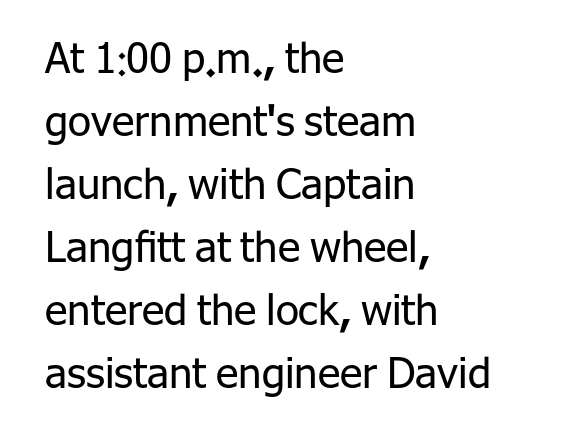
The image shows 42 px regular-weight sans-serif type, upright; set left-aligned, normal line spacing (1.5x), normal letter spacing, not underlined; low stroke contrast and a medium x-height.
